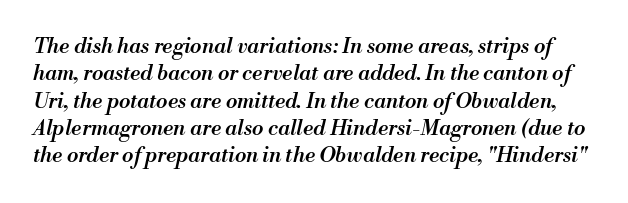
Characters follow at the spacing the type designer built in. The face used here has a pronounced slope to its letters. Regular leading. A semibold gives these letters moderate extra thickness, short of bold. Letters rest on an invisible, unmarked baseline.
